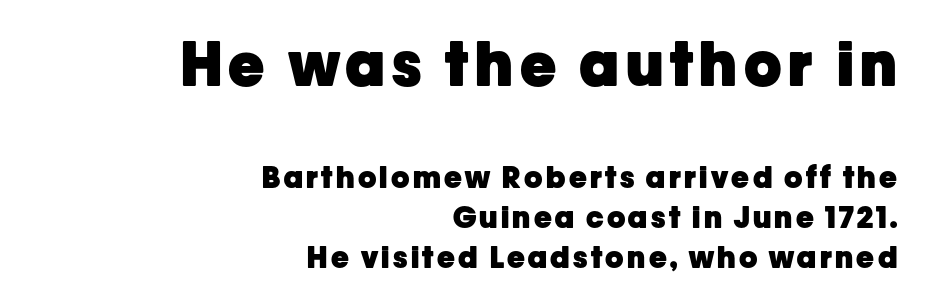
Q: Is the text bold? A: Yes.
Q: Is the text italic (slanted)? A: No, it is upright.
Q: Is the typeface a serif or a sans-serif typeface? A: Sans-serif.
Q: Is the text underlined? A: No.
Q: How is the paragraph aligned? A: Right-aligned.
Q: Is the spacing between lines tight, normal or loose? A: Normal.
Q: Which block of text is set in a larger size, the first (top) or the second (bottom)? A: The first (top) one.
Q: Width (condensed, normal, or wide)? A: Normal.
Q: Stroke contrast? A: Low.
Q: x-height? A: Medium.
Q: Monospaced? A: No.
